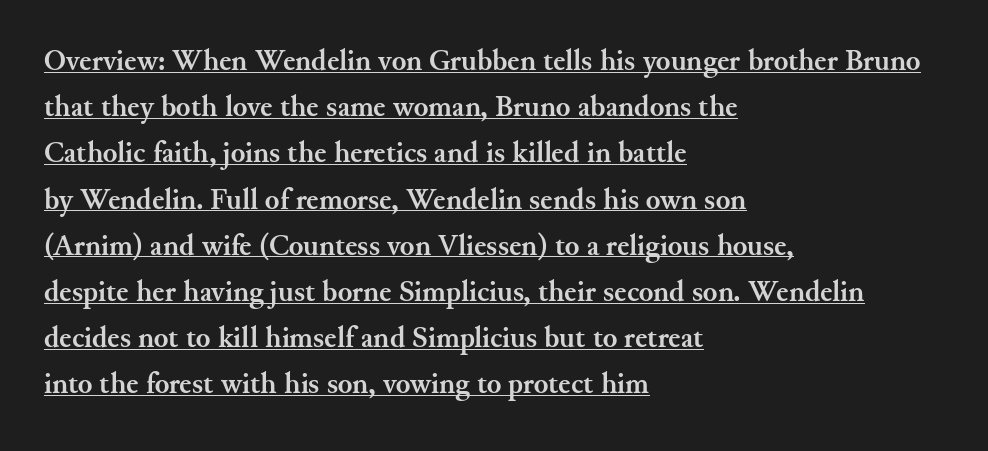
{"serif": "yes", "italic": "no", "bold": "yes", "weight": "semibold", "width": "normal", "stroke_contrast": "medium", "x_height": "small", "monospaced": "no", "underline": "yes", "align": "left", "line_spacing": "normal", "line_spacing_ratio": 1.54, "letter_spacing": "normal", "letter_spacing_em": 0.0, "glyph_px": 30}
